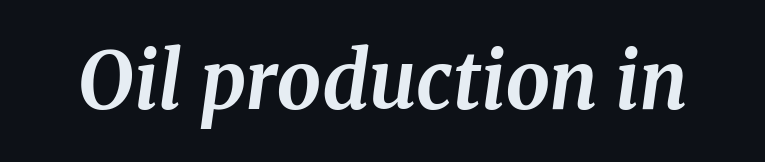
{"serif": "yes", "italic": "yes", "lean": "right", "slant_degrees": 8, "bold": "yes", "weight": "bold", "width": "normal", "stroke_contrast": "medium", "x_height": "medium", "monospaced": "no", "underline": "no", "letter_spacing": "normal", "letter_spacing_em": 0.0, "glyph_px": 79}
